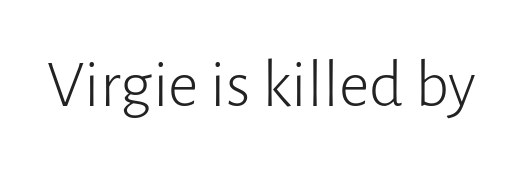
{"serif": "no", "italic": "no", "bold": "no", "weight": "light", "width": "normal", "stroke_contrast": "low", "x_height": "medium", "monospaced": "no", "underline": "no", "letter_spacing": "normal", "letter_spacing_em": 0.0, "glyph_px": 67}
